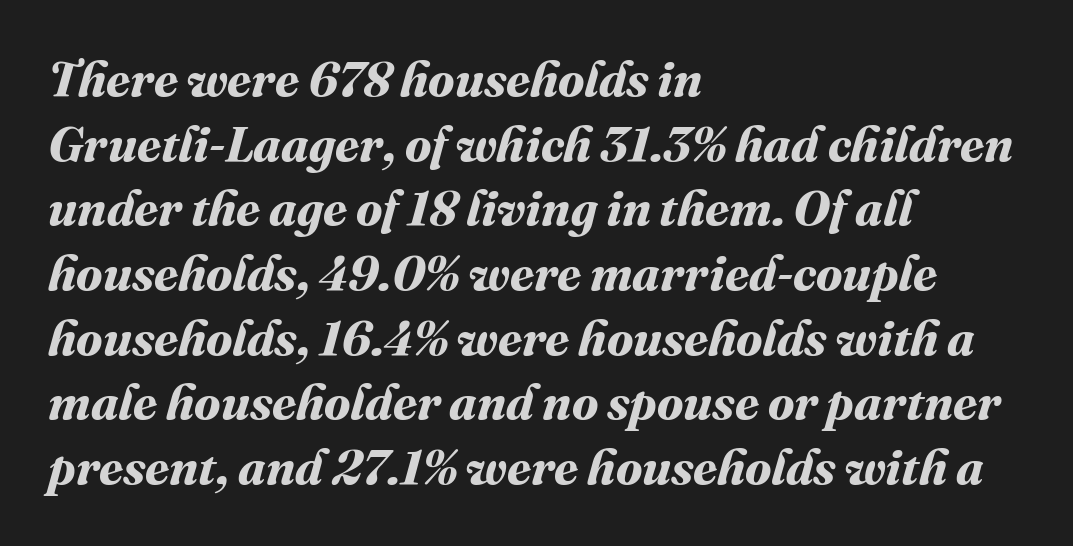
{"bold": "yes", "weight": "bold", "width": "normal", "stroke_contrast": "medium", "x_height": "medium", "monospaced": "no", "underline": "no", "align": "left", "line_spacing": "normal", "line_spacing_ratio": 1.32, "letter_spacing": "normal", "letter_spacing_em": 0.0, "glyph_px": 49}
